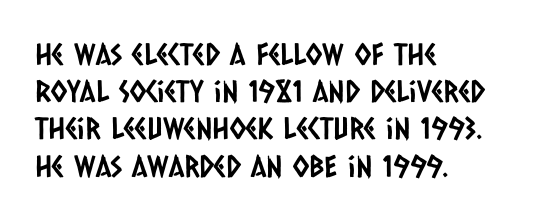
{"serif": "no", "width": "condensed", "stroke_contrast": "low", "x_height": "large", "monospaced": "no", "underline": "no", "align": "left", "line_spacing_ratio": 1.24, "letter_spacing": "normal", "letter_spacing_em": 0.0, "glyph_px": 30}
